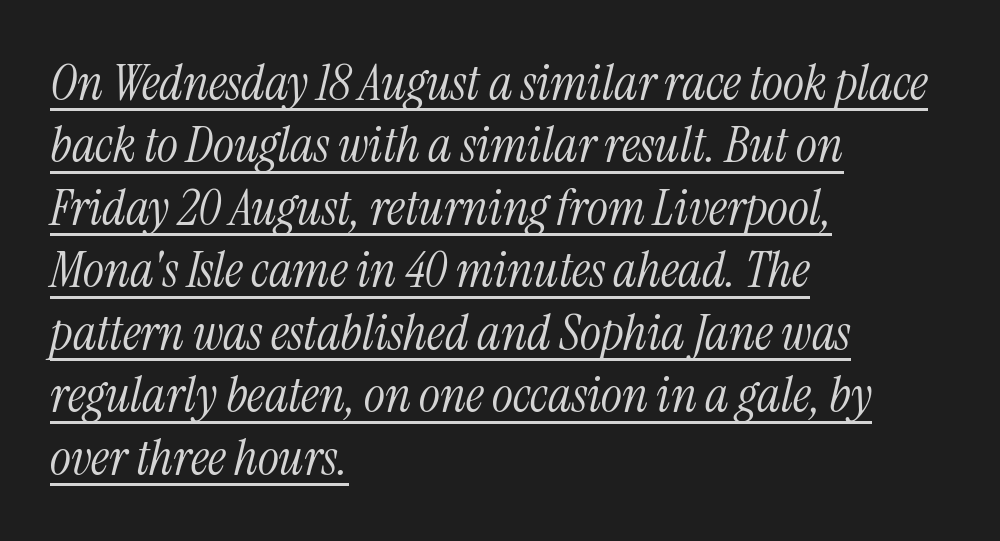
The image shows 50 px light, condensed serif type, italic (leaning right); set left-aligned, normal line spacing (1.25x), normal letter spacing, underlined; medium stroke contrast and a medium x-height.
